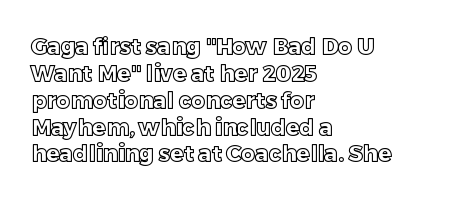
The image shows 22 px text type, upright; set left-aligned, line spacing 1.22x, normal letter spacing, not underlined.
